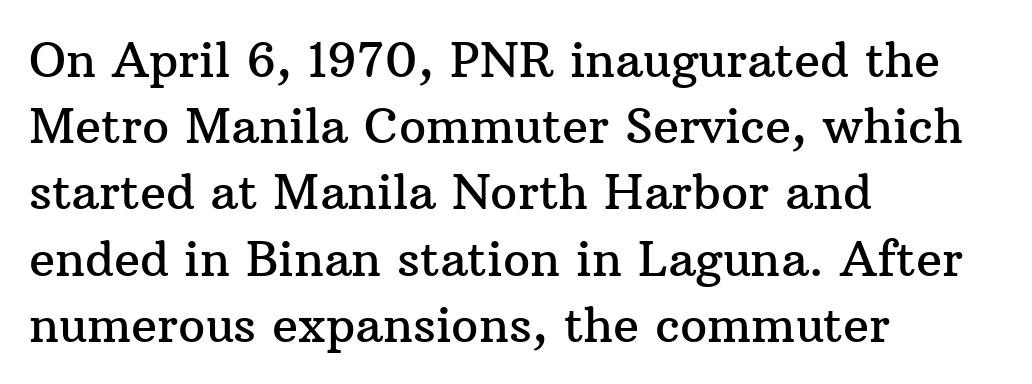
{"serif": "yes", "italic": "no", "width": "normal", "stroke_contrast": "medium", "x_height": "medium", "monospaced": "no", "underline": "no", "align": "left", "line_spacing": "normal", "line_spacing_ratio": 1.38, "letter_spacing": "normal", "letter_spacing_em": 0.0, "glyph_px": 48}
